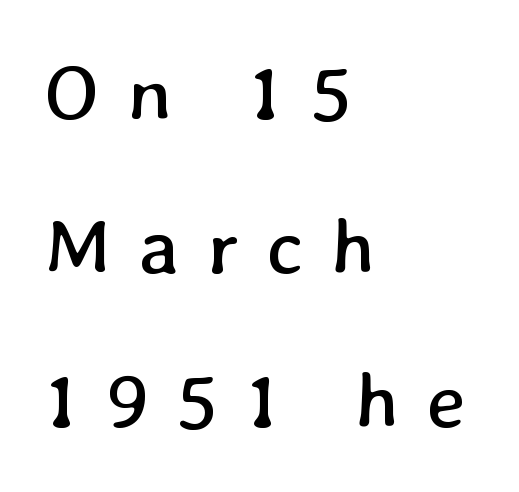
The rendering uses natural spacing where letterforms have individual widths. The designer dialed line spacing up above the default. A light-to-regular cut is what we see here. The lines are quadded left. The space beneath each line is pristine and unruled.
